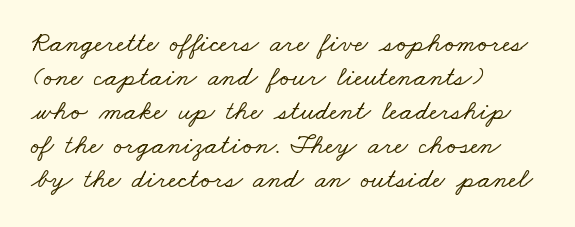
Q: Is the typeface a serif or a sans-serif typeface? A: Serif.
Q: Is the text underlined? A: No.
Q: How is the paragraph aligned? A: Left-aligned.
Q: Is the spacing between letters normal or unusually wide? A: Normal.
Q: Width (condensed, normal, or wide)? A: Wide.
Q: Stroke contrast? A: Low.
Q: x-height? A: Small.
Q: Monospaced? A: No.
